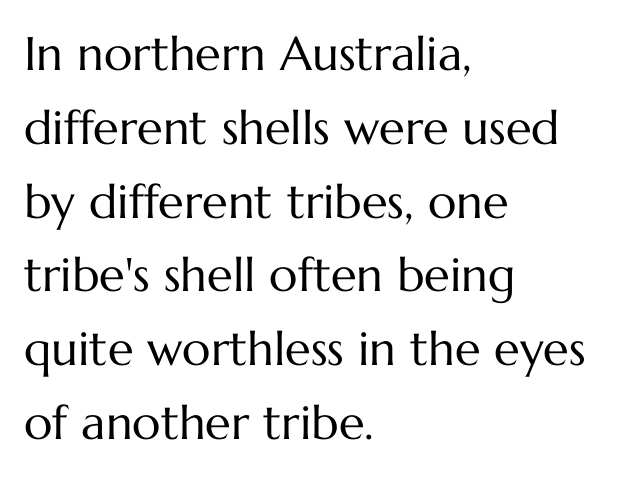
Q: Is the text bold? A: No.
Q: Is the text italic (slanted)? A: No, it is upright.
Q: Is the text underlined? A: No.
Q: How is the paragraph aligned? A: Left-aligned.
Q: Is the spacing between letters normal or unusually wide? A: Normal.
Q: Is the spacing between lines tight, normal or loose? A: Normal.
Q: Width (condensed, normal, or wide)? A: Normal.
Q: Stroke contrast? A: Medium.
Q: x-height? A: Medium.
Q: Monospaced? A: No.
